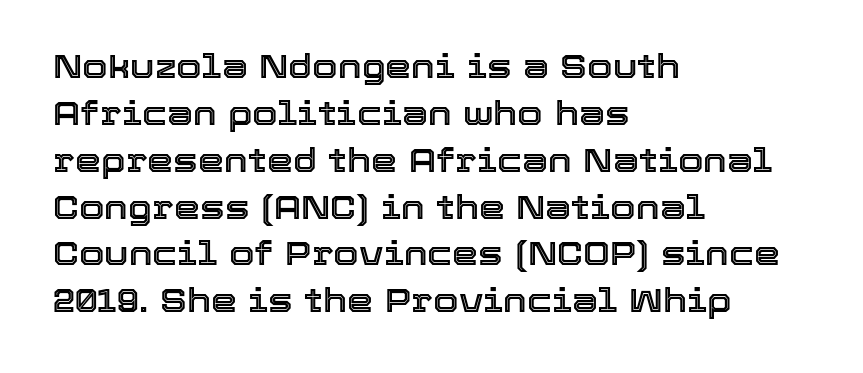
The specimen reads as upright at a glance. Nobody drew a line under any word here. All the whitespace from short lines collects on the right. Honestly, the row spacing looks completely unremarkable. Do the characters align in a grid? No, the font is proportional. This sample uses plain, unmodified letter spacing.
